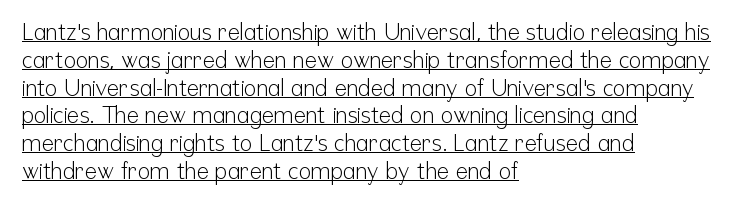
This sample uses an upright cut, with every glyph sitting square on the baseline. The type is set solid horizontally, with unmodified tracking. Nothing heavy about these letters — not bold at all. Like a heading marked for emphasis, these lines bear an underscore. One-word summary of the alignment: left.
